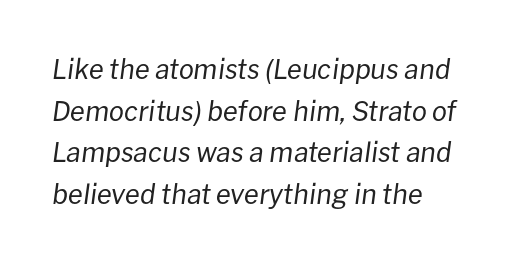
Leading: standard. Yep, that's italic — everything's leaning. Stroke mass is kept to a normal reading level or below. Unmarked baselines from the first word to the last.
